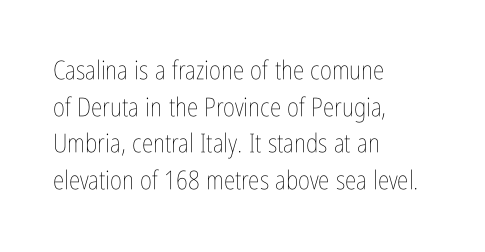
The image shows 26 px text type, upright; set left-aligned, normal line spacing (1.41x), normal letter spacing, not underlined.
